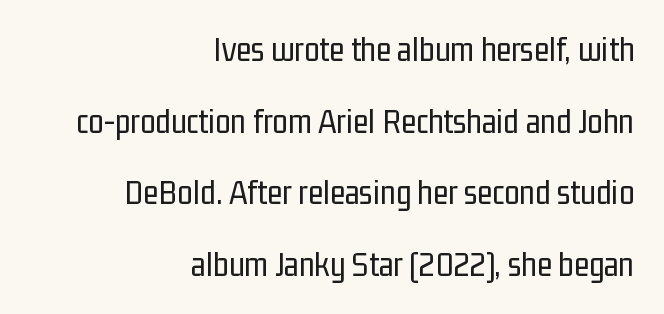
{"serif": "no", "italic": "no", "bold": "no", "weight": "regular", "width": "condensed", "stroke_contrast": "low", "x_height": "medium", "monospaced": "no", "underline": "no", "align": "right", "line_spacing": "loose", "line_spacing_ratio": 2.05, "letter_spacing": "normal", "letter_spacing_em": 0.0, "glyph_px": 35}
